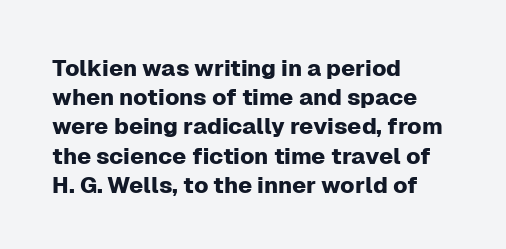
{"italic": "no", "underline": "no", "align": "left", "line_spacing": "normal", "line_spacing_ratio": 1.27, "letter_spacing": "normal", "letter_spacing_em": 0.0, "glyph_px": 23}
